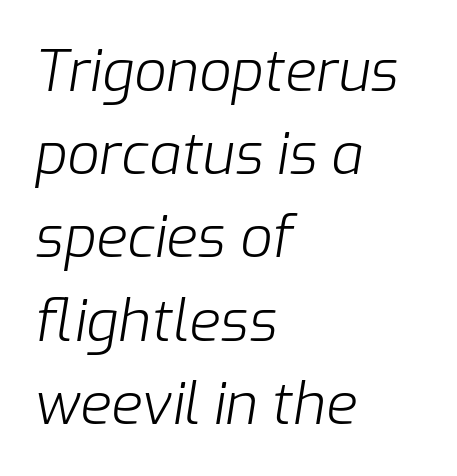
Q: Is the text bold? A: No.
Q: Is the text italic (slanted)? A: Yes, it leans right by about 9 degrees.
Q: Is the text underlined? A: No.
Q: How is the paragraph aligned? A: Left-aligned.
Q: Is the spacing between letters normal or unusually wide? A: Normal.
Q: Is the spacing between lines tight, normal or loose? A: Normal.
Q: Width (condensed, normal, or wide)? A: Normal.
Q: Stroke contrast? A: Low.
Q: x-height? A: Medium.
Q: Monospaced? A: No.
